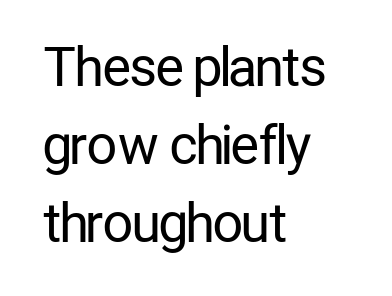
{"serif": "no", "italic": "no", "bold": "no", "weight": "regular", "width": "condensed", "stroke_contrast": "low", "x_height": "medium", "monospaced": "no", "underline": "no", "align": "left", "line_spacing": "normal", "line_spacing_ratio": 1.47, "letter_spacing": "normal", "letter_spacing_em": 0.0, "glyph_px": 53}
